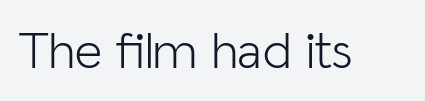
{"serif": "no", "italic": "no", "bold": "no", "weight": "light", "width": "normal", "stroke_contrast": "low", "x_height": "medium", "monospaced": "no", "underline": "no", "letter_spacing": "normal", "letter_spacing_em": 0.0, "glyph_px": 53}
